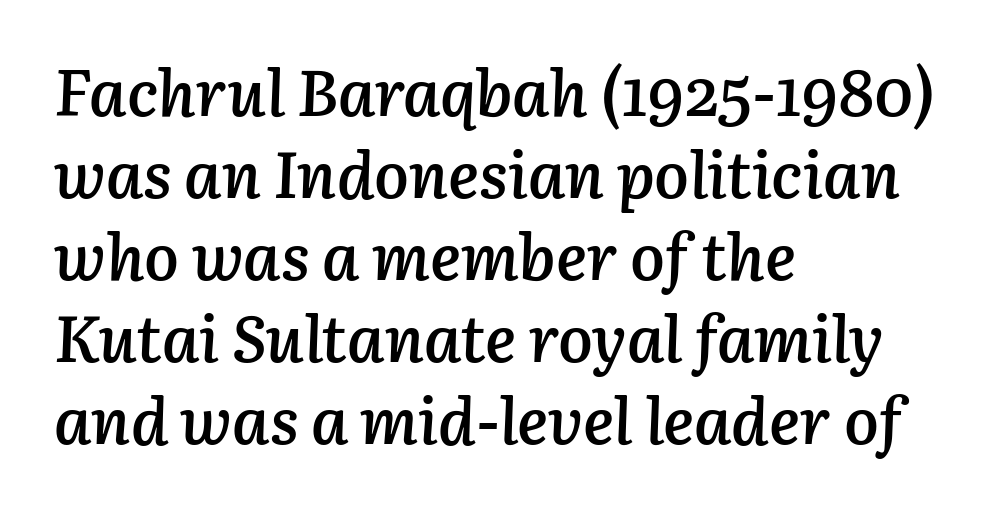
{"italic": "yes", "lean": "right", "slant_degrees": 3, "bold": "semi", "weight": "semibold", "width": "normal", "stroke_contrast": "low", "x_height": "medium", "monospaced": "no", "underline": "no", "align": "left", "line_spacing": "normal", "line_spacing_ratio": 1.26, "letter_spacing": "normal", "letter_spacing_em": 0.0, "glyph_px": 65}
